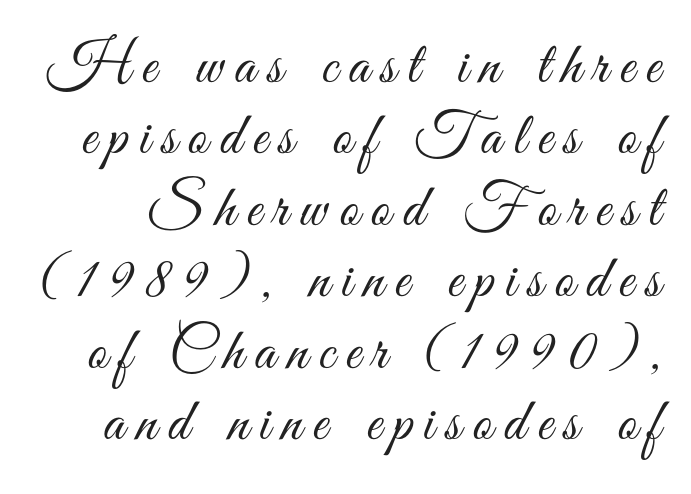
The image shows 60 px light, condensed sans-serif type; set line spacing 1.19x, not underlined; medium stroke contrast and a small x-height.
